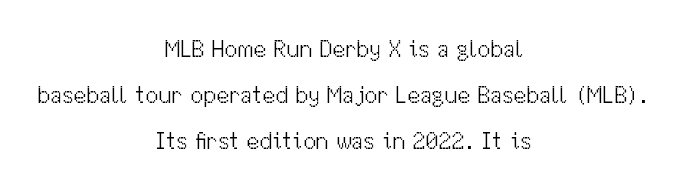
The image shows 23 px text type, upright; set centered, loose line spacing (2.01x), normal letter spacing, not underlined.
